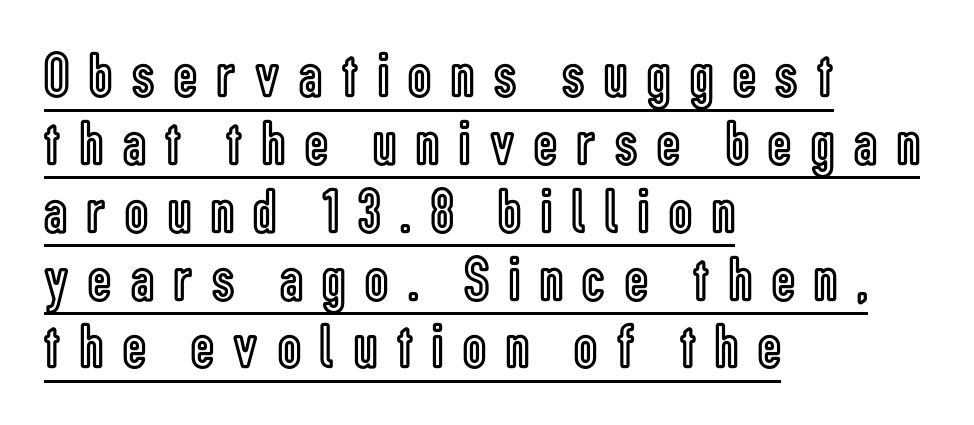
Vertical spacing — tight. Looks like someone drew a line under every word here. These lines are rendered in a variable-pitch font. Italic? Not at all — the glyphs are vertical.
